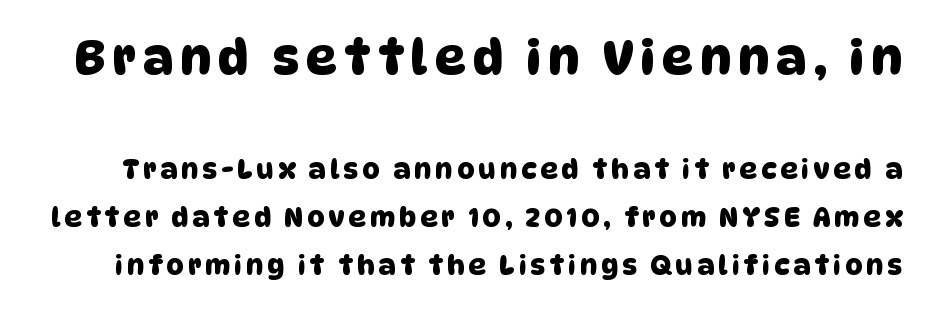
The emphasis by scale lands on block number one, above. The glyphs are unaccompanied by any horizontal stroke below them. The passage shown is typeset with a sans-serif family. Proportional: the letters do not fall into vertical columns.
